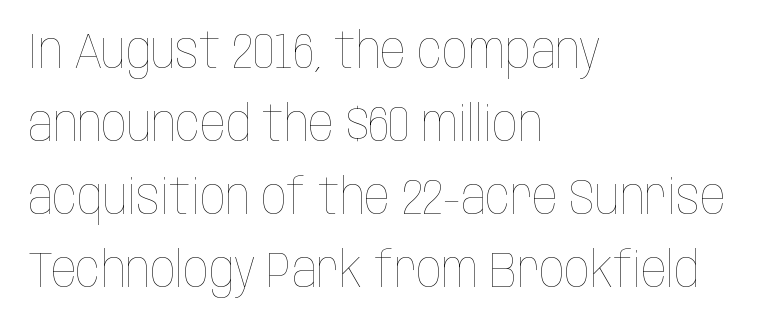
Unlike italic type, these characters show no tilt at all. Weight: not bold — regular or lighter. Compared with typical paragraphs, the rows here are spaced about the same. The face used here is rendered with its standard letterfit. A bare baseline throughout the passage.
